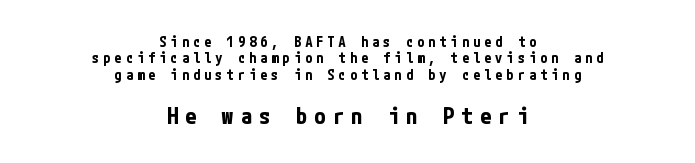
Typesetter's note: full bold, strokes at maximum text heaviness. Each word looks stretched out because of the extra space between its letters. The passage shown begins with its smaller block and ends with its larger one. Posture: upright roman. If you folded the block vertically in half, each line would mirror itself in length.
